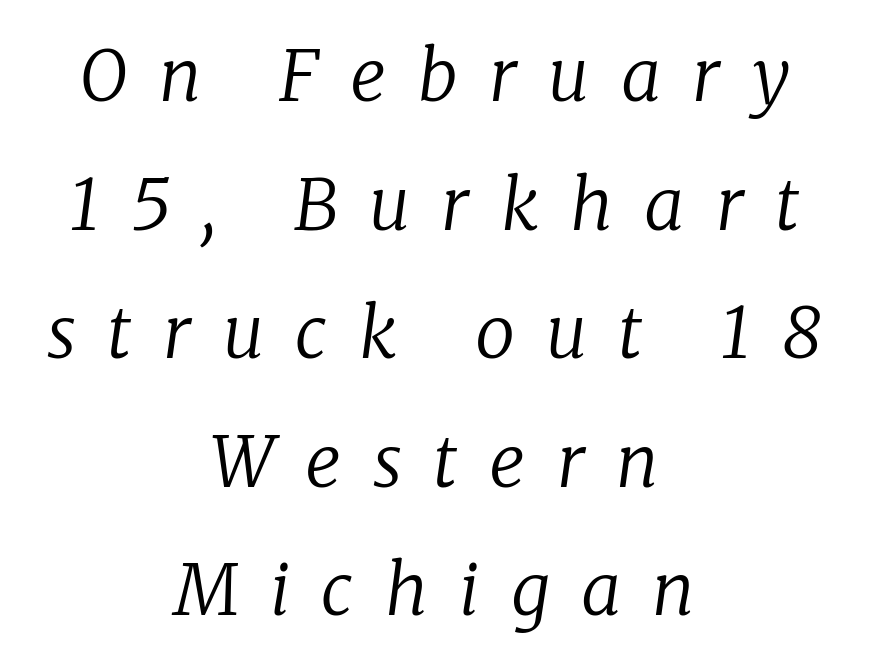
The image shows 71 px regular-weight serif type, italic (leaning right); set centered, line spacing 1.81x, unusually wide letter spacing (+0.44 em), not underlined; low stroke contrast and a medium x-height.
